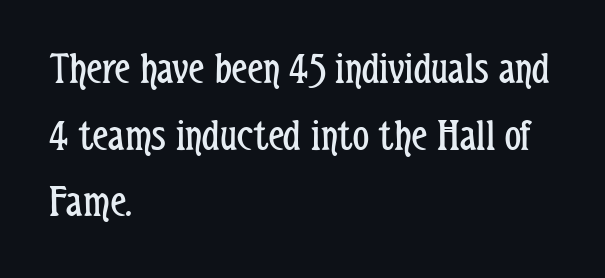
Inter-character spacing is left at the font's built-in metrics. Here the designer chose a conventional face with non-uniform glyph widths. Decoration check: the copy has no underline. Vertically, the passage feels balanced, rows spaced as you'd expect.
